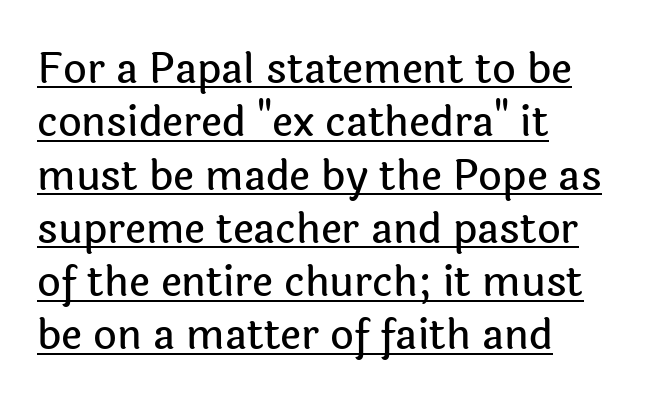
The axis of the letterforms is exactly vertical. Typeset ragged right — the left edge is the straight one. Notice how a bar underscores the lettering throughout. Regular leading. The face used here is proportionally spaced, like ordinary book or web type.
